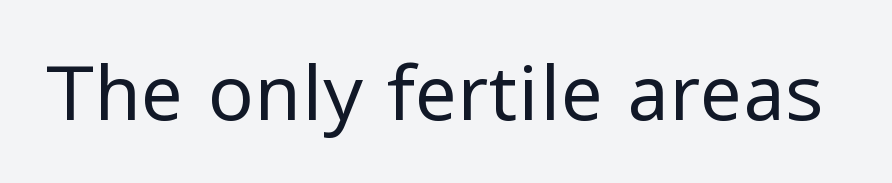
Here the designer chose a conventional face with non-uniform glyph widths. To sum up the face: it is a sans, with no serifs. A bare baseline throughout the passage. In terms of posture, this sample is upright. Compared with a typical body face, this is equally light or lighter still. The rendering keeps characters at their native spacing.
